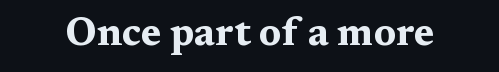
{"serif": "yes", "italic": "no", "bold": "yes", "weight": "bold", "width": "wide", "stroke_contrast": "medium", "x_height": "medium", "monospaced": "no", "underline": "no", "letter_spacing": "normal", "letter_spacing_em": 0.0, "glyph_px": 39}
